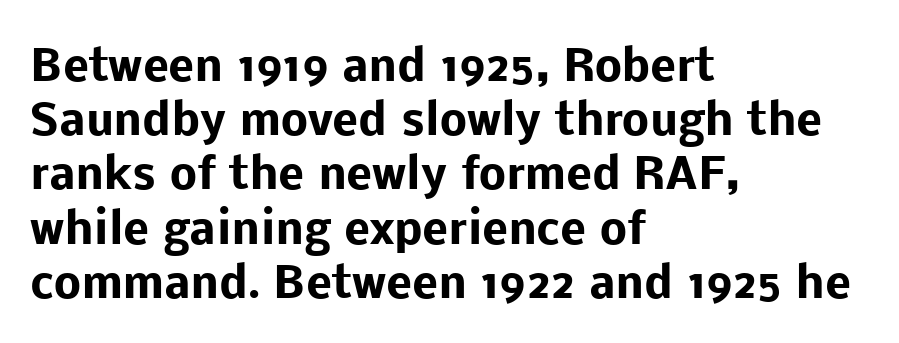
Q: Is the text bold? A: Yes.
Q: Is the text italic (slanted)? A: No, it is upright.
Q: Is the typeface a serif or a sans-serif typeface? A: Sans-serif.
Q: Is the text underlined? A: No.
Q: How is the paragraph aligned? A: Left-aligned.
Q: Is the spacing between letters normal or unusually wide? A: Normal.
Q: Is the spacing between lines tight, normal or loose? A: Normal.
Q: Width (condensed, normal, or wide)? A: Normal.
Q: Stroke contrast? A: Low.
Q: x-height? A: Medium.
Q: Monospaced? A: No.
